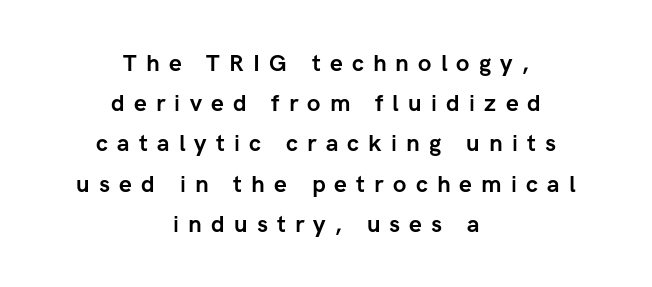
The lines in this sample share a center point and differ in where they start and stop. The passage shown is emphatically bold. Descenders hang freely into open space. Inter-character spacing is expanded well beyond the font's built-in metrics. A typesetter would mark this as roman, not italic.
